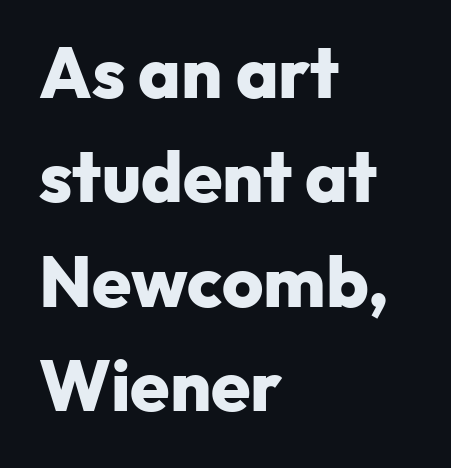
Q: Is the text bold? A: Yes.
Q: Is the text italic (slanted)? A: No, it is upright.
Q: Is the typeface a serif or a sans-serif typeface? A: Sans-serif.
Q: Is the text underlined? A: No.
Q: How is the paragraph aligned? A: Left-aligned.
Q: Is the spacing between letters normal or unusually wide? A: Normal.
Q: Is the spacing between lines tight, normal or loose? A: Normal.
Q: Width (condensed, normal, or wide)? A: Normal.
Q: Stroke contrast? A: Low.
Q: x-height? A: Medium.
Q: Monospaced? A: No.
